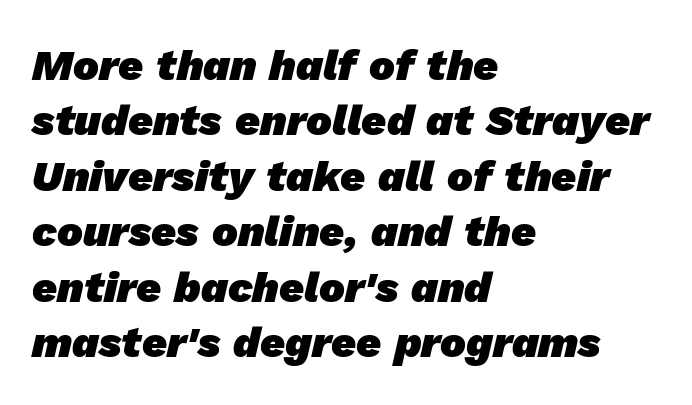
The image shows 43 px heavy sans-serif type; set left-aligned, normal line spacing (1.29x), normal letter spacing, not underlined; low stroke contrast and a medium x-height.
